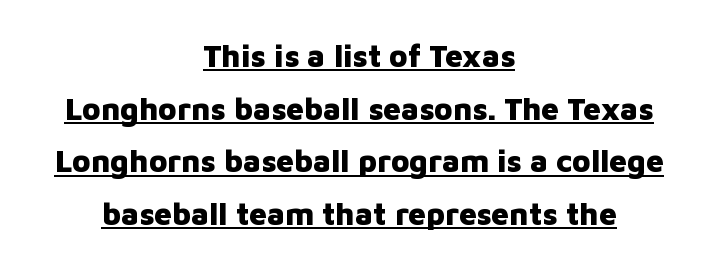
Q: Is the text bold? A: Yes.
Q: Is the text italic (slanted)? A: No, it is upright.
Q: Is the typeface a serif or a sans-serif typeface? A: Sans-serif.
Q: Is the text underlined? A: Yes.
Q: How is the paragraph aligned? A: Centered.
Q: Is the spacing between letters normal or unusually wide? A: Normal.
Q: Is the spacing between lines tight, normal or loose? A: Normal.
Q: Width (condensed, normal, or wide)? A: Normal.
Q: Stroke contrast? A: Low.
Q: x-height? A: Medium.
Q: Monospaced? A: No.
